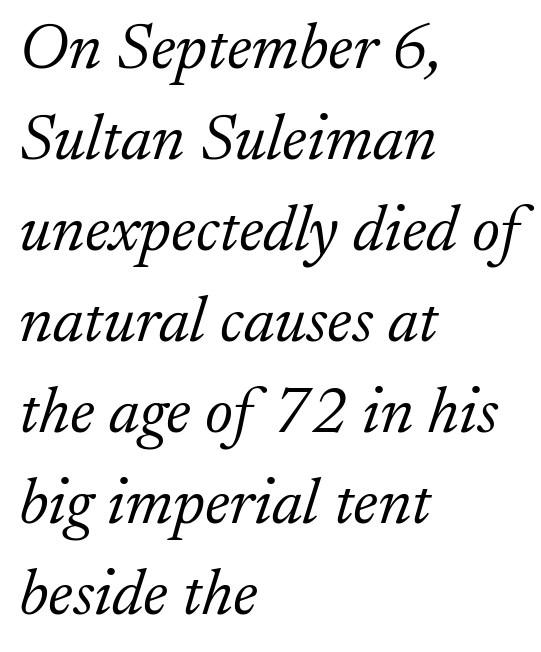
The image shows 66 px light serif type, italic (leaning right); set left-aligned, normal line spacing (1.38x), normal letter spacing, not underlined; low stroke contrast and a small x-height.
